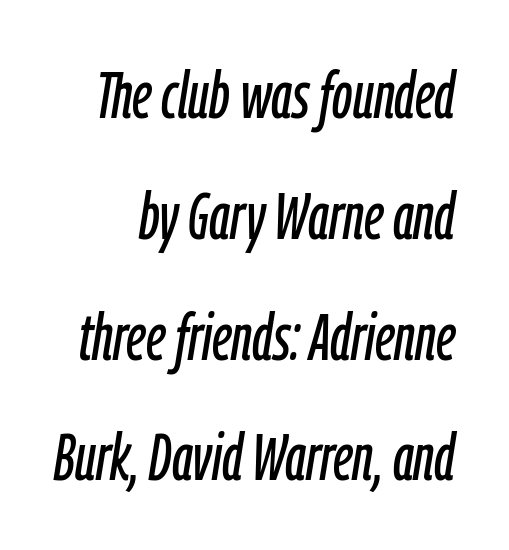
Q: Is the text italic (slanted)? A: Yes, it leans right by about 9 degrees.
Q: Is the text underlined? A: No.
Q: Is the spacing between letters normal or unusually wide? A: Normal.
Q: Width (condensed, normal, or wide)? A: Condensed.
Q: Stroke contrast? A: Low.
Q: x-height? A: Medium.
Q: Monospaced? A: No.
